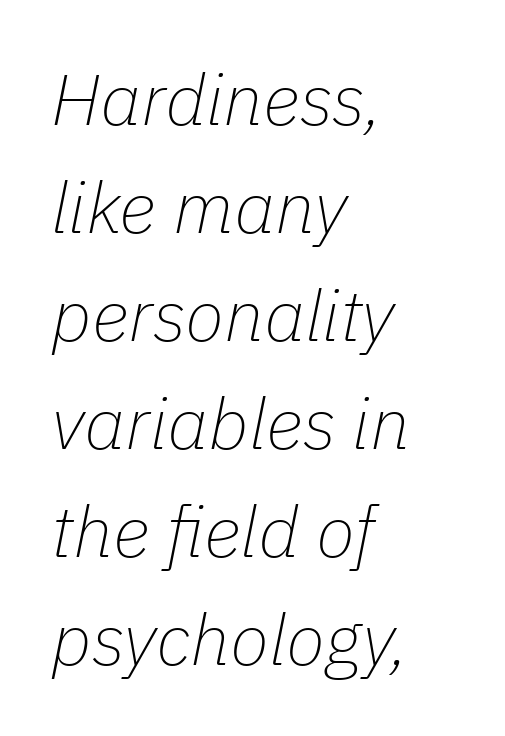
{"italic": "yes", "lean": "right", "slant_degrees": 11, "bold": "no", "weight": "thin", "width": "normal", "stroke_contrast": "low", "x_height": "medium", "monospaced": "no", "underline": "no", "align": "left", "line_spacing": "normal", "line_spacing_ratio": 1.5, "letter_spacing": "normal", "letter_spacing_em": 0.0, "glyph_px": 72}
